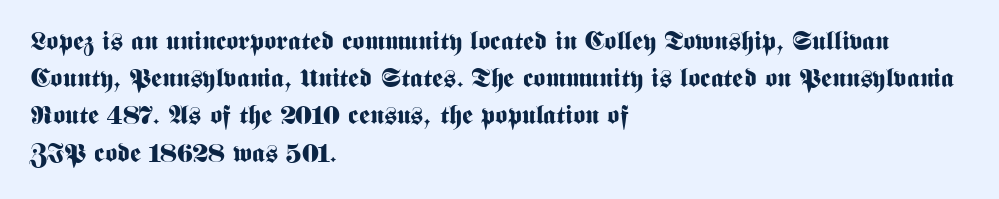
Notice how descenders clear the ascenders below comfortably — that's standard leading. Compared with an ordinary text face, these strokes are far heavier — a full bold. Compared with typical body copy, the letter spacing here is the same. Italic: no, the glyphs are upright roman. The rag falls on the right side of this text block. Descenders hang freely into open space.
